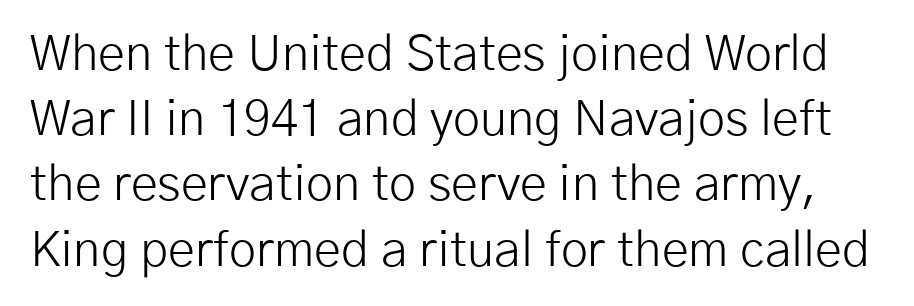
No chunkiness to these letters — they're not bold. Check the space under the baseline: it is left empty. Leading matches the norm, producing a regular column. Classification — sans serif. Tracking value appears to be zero — textbook default spacing. Do the characters align in a grid? No, the font is proportional.
